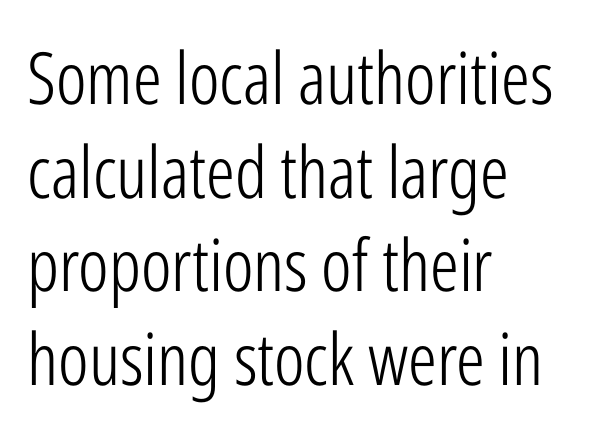
Q: Is the text bold? A: No.
Q: Is the text italic (slanted)? A: No, it is upright.
Q: Is the typeface a serif or a sans-serif typeface? A: Sans-serif.
Q: Is the text underlined? A: No.
Q: How is the paragraph aligned? A: Left-aligned.
Q: Is the spacing between letters normal or unusually wide? A: Normal.
Q: Is the spacing between lines tight, normal or loose? A: Normal.
Q: Width (condensed, normal, or wide)? A: Condensed.
Q: Stroke contrast? A: Low.
Q: x-height? A: Medium.
Q: Monospaced? A: No.
